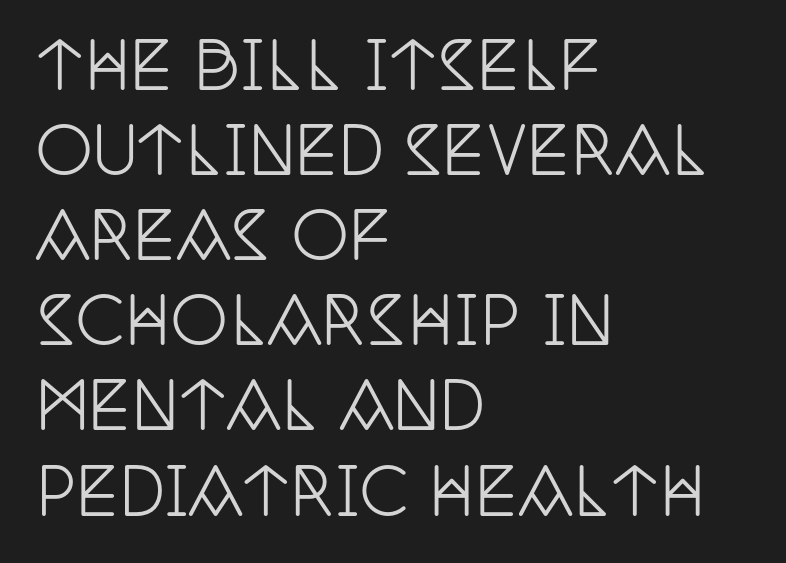
Each line starts at the same left margin while the right side varies. Is this a sans? No — the strokes have serifs. Compared with typical body copy, the letter spacing here is the same. This sample keeps an unexceptional amount of space between lines.
